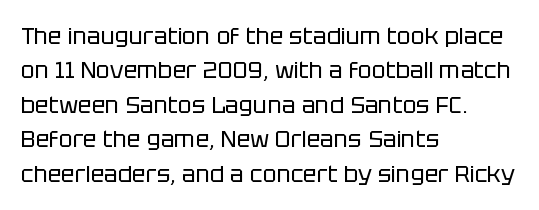
{"italic": "no", "bold": "no", "underline": "no", "align": "left", "line_spacing": "normal", "line_spacing_ratio": 1.5, "letter_spacing": "normal", "letter_spacing_em": 0.0, "glyph_px": 23}
